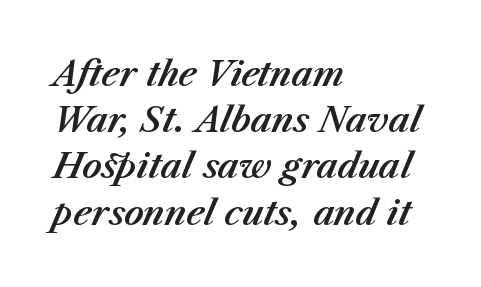
Q: Is the text italic (slanted)? A: Yes, it leans right by about 23 degrees.
Q: Is the text underlined? A: No.
Q: How is the paragraph aligned? A: Left-aligned.
Q: Is the spacing between letters normal or unusually wide? A: Normal.
Q: Is the spacing between lines tight, normal or loose? A: Normal.
Q: Width (condensed, normal, or wide)? A: Normal.
Q: Stroke contrast? A: Medium.
Q: x-height? A: Medium.
Q: Monospaced? A: No.
